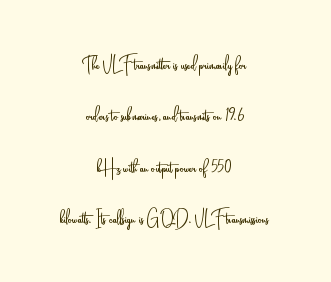
Q: Is the text bold? A: No.
Q: Is the text underlined? A: No.
Q: How is the paragraph aligned? A: Centered.
Q: Is the spacing between letters normal or unusually wide? A: Normal.
Q: Is the spacing between lines tight, normal or loose? A: Loose.
